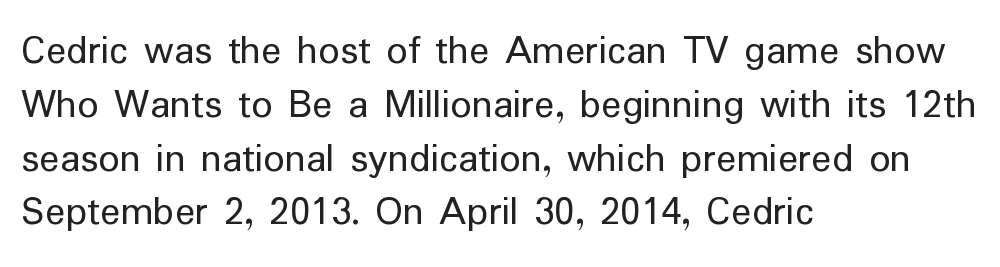
Evenly set lines give the paragraph a standard silhouette. The space directly below the letters is spotless. This sample uses an upright cut, with every glyph sitting square on the baseline. The typeface chosen for these lines omits serifs.
